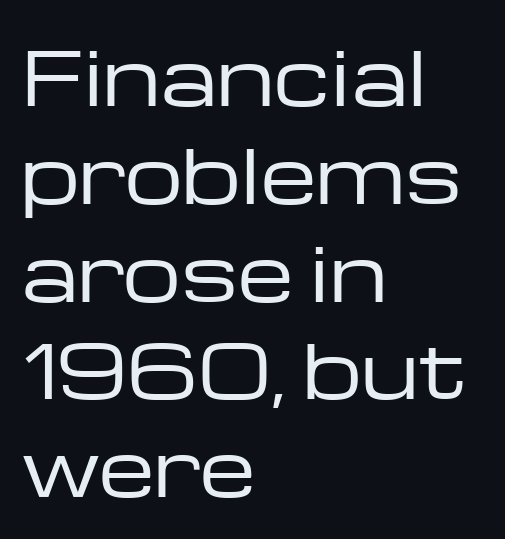
{"serif": "no", "italic": "no", "bold": "no", "weight": "regular", "width": "wide", "stroke_contrast": "low", "x_height": "medium", "monospaced": "no", "underline": "no", "align": "left", "line_spacing": "normal", "line_spacing_ratio": 1.34, "letter_spacing": "normal", "letter_spacing_em": 0.0, "glyph_px": 73}
